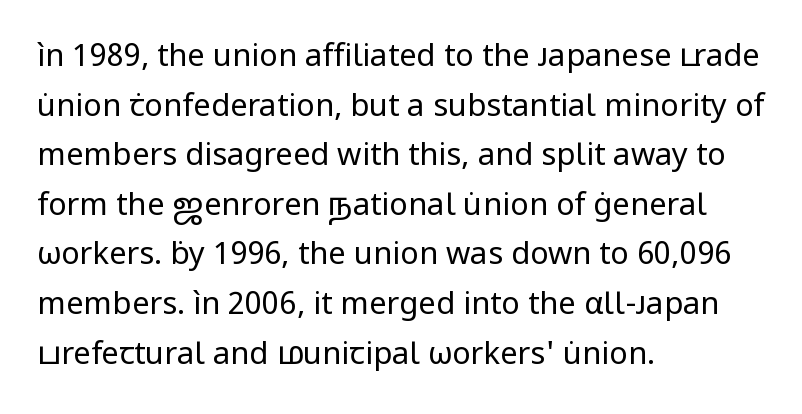
This is sans-serif lettering, the kind often seen on screens and signage. The letters advance in unequal steps, a hallmark of proportional type. Honestly, there is no underline to notice here at all. The space between consecutive lines is moderate.
